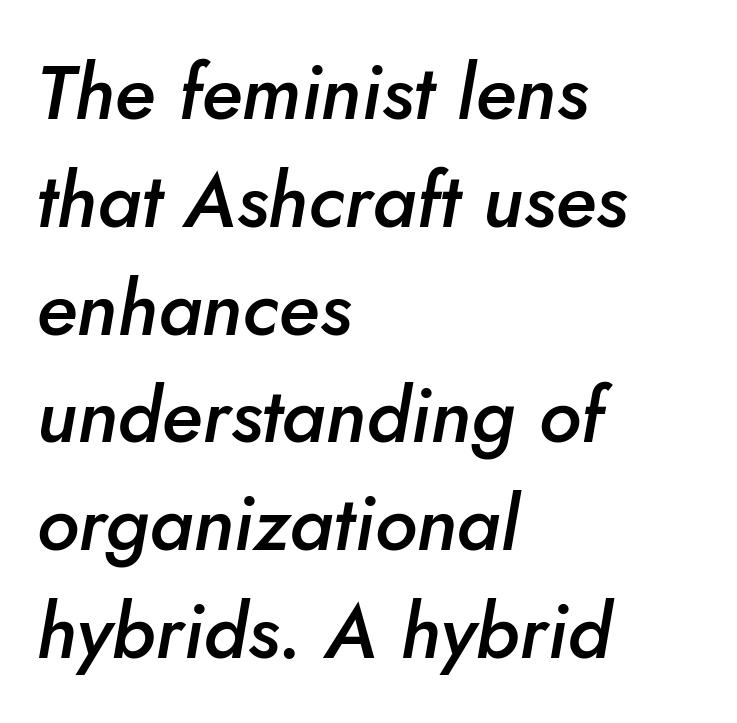
Is this a fixed-width face? No — the glyphs have proportional, varying widths. Notice how descenders clear the ascenders below comfortably — that's standard leading. The tracking reads as untouched default to a designer's eye. Underlining? Definitely not there. You can tell it's italic because the verticals aren't actually vertical. Typographic density is moderately raised because the face is semibold.
